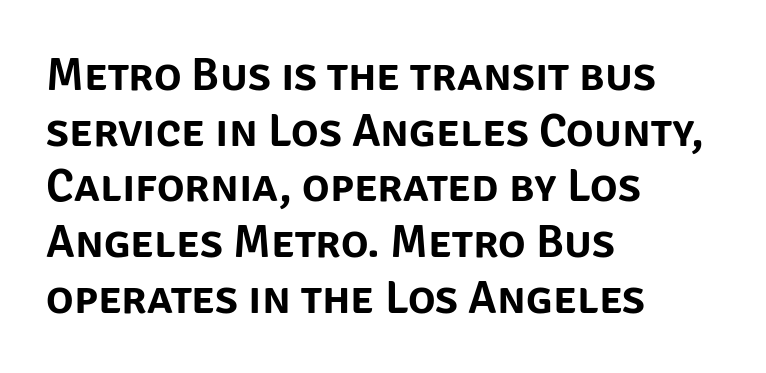
Q: Is the text italic (slanted)? A: No, it is upright.
Q: Is the typeface a serif or a sans-serif typeface? A: Sans-serif.
Q: Is the text underlined? A: No.
Q: How is the paragraph aligned? A: Left-aligned.
Q: Is the spacing between letters normal or unusually wide? A: Normal.
Q: Width (condensed, normal, or wide)? A: Normal.
Q: Stroke contrast? A: Low.
Q: x-height? A: Large.
Q: Monospaced? A: No.
